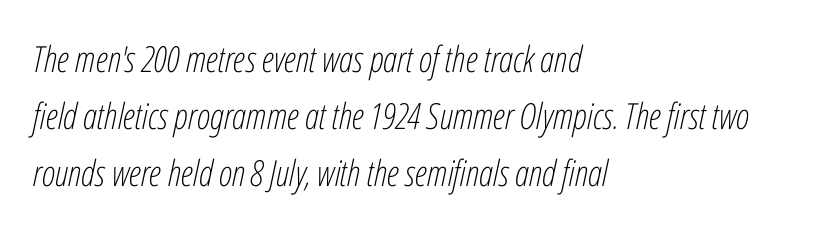
Notice how descenders clear the ascenders below comfortably — that's standard leading. Weight: not bold — regular or lighter. Yep, that's italic — everything's leaning. Layout note: lines flush left. Underlining? Definitely not there.
